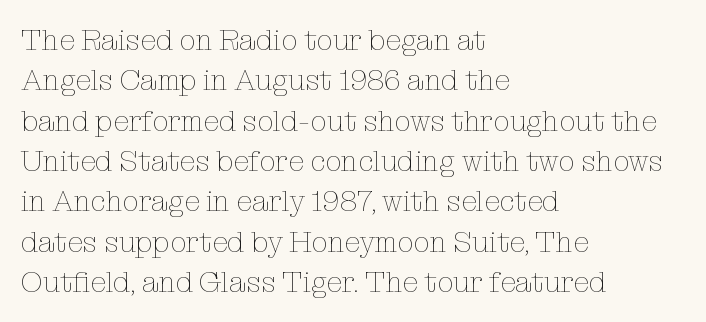
Each stroke keeps to a modest, everyday thickness or less. The passage shown stacks its lines at a standard gap. Honestly, the letter spacing is just normal — you wouldn't notice it. This is roman type, the default non-slanted kind. Check under the words: just untouched page.
